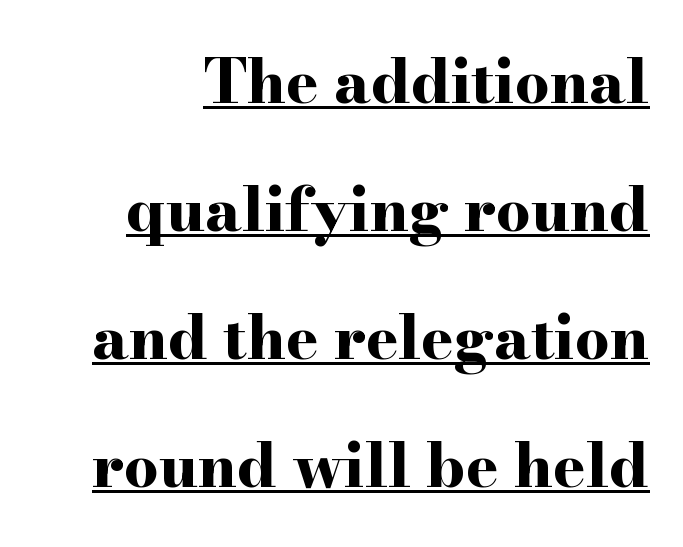
The image shows 61 px bold, wide serif type, upright; set right-aligned, loose line spacing (2.1x), normal letter spacing, underlined; high stroke contrast and a small x-height.
